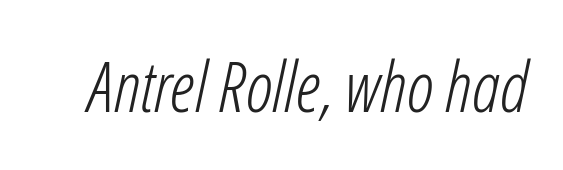
Q: Is the text bold? A: No.
Q: Is the text italic (slanted)? A: Yes, it leans right by about 12 degrees.
Q: Is the text underlined? A: No.
Q: Is the spacing between letters normal or unusually wide? A: Normal.
Q: Width (condensed, normal, or wide)? A: Condensed.
Q: Stroke contrast? A: Low.
Q: x-height? A: Medium.
Q: Monospaced? A: No.
